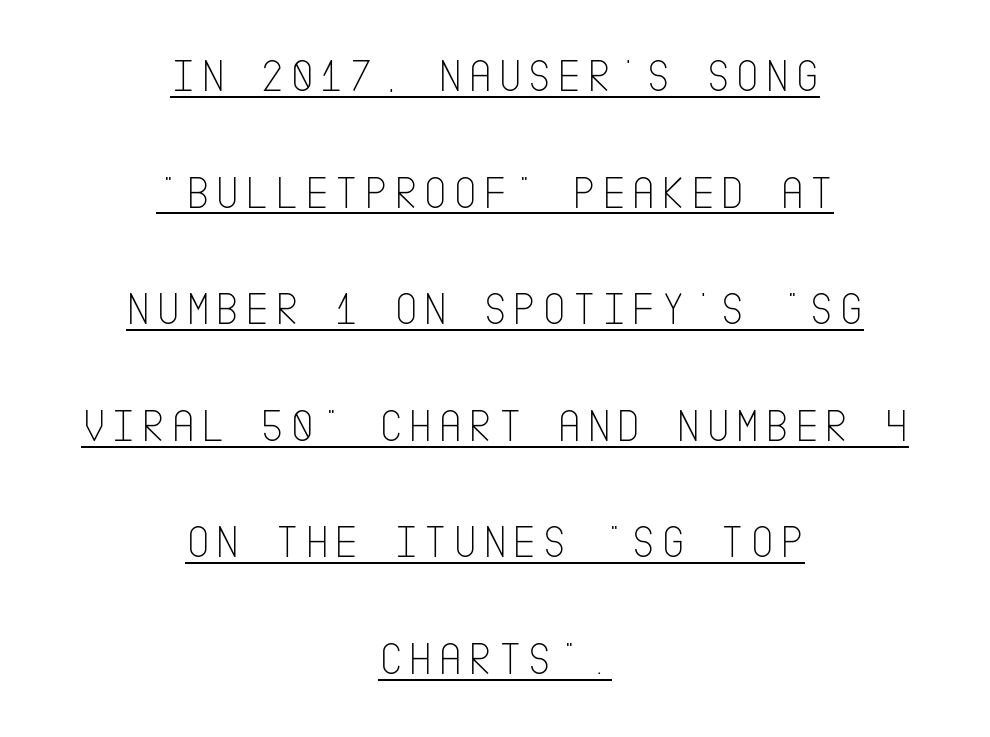
The image shows 47 px thin, condensed sans-serif type, upright; set centered, loose line spacing (2.48x), underlined; low stroke contrast and a large x-height.
